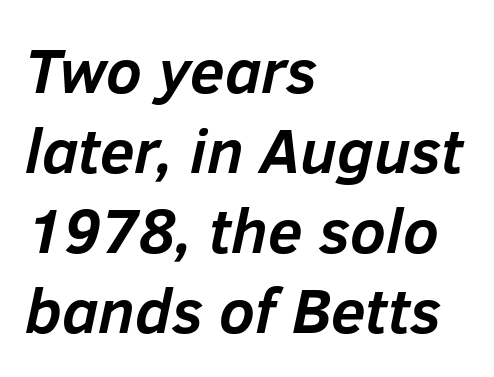
{"italic": "yes", "lean": "right", "slant_degrees": 12, "bold": "yes", "weight": "semibold", "width": "normal", "stroke_contrast": "low", "x_height": "medium", "monospaced": "no", "underline": "no", "align": "left", "line_spacing": "normal", "line_spacing_ratio": 1.27, "letter_spacing": "normal", "letter_spacing_em": 0.0, "glyph_px": 63}
